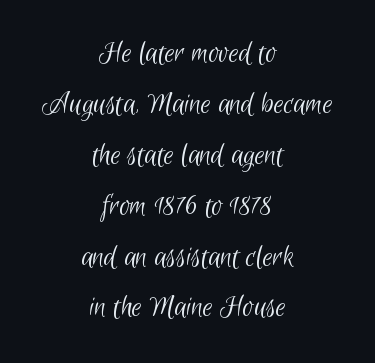
The image shows 32 px light, condensed sans-serif type; set centered, normal line spacing (1.59x), normal letter spacing, not underlined; low stroke contrast and a small x-height.
